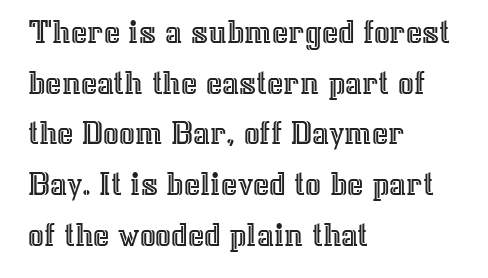
Q: Is the text italic (slanted)? A: No, it is upright.
Q: Is the text underlined? A: No.
Q: How is the paragraph aligned? A: Left-aligned.
Q: Is the spacing between letters normal or unusually wide? A: Normal.
Q: Is the spacing between lines tight, normal or loose? A: Normal.
Q: Width (condensed, normal, or wide)? A: Normal.
Q: x-height? A: Medium.
Q: Monospaced? A: No.
